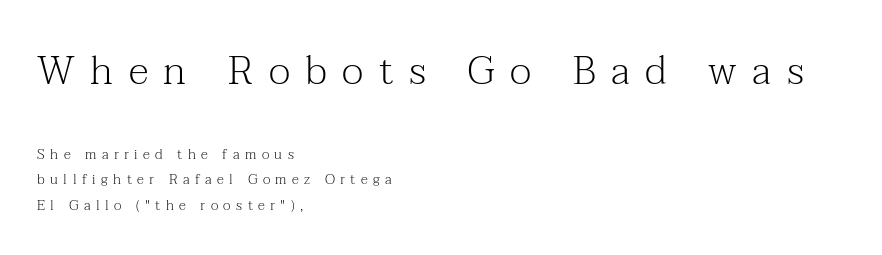
The emphasis by scale lands on block number one, above. Is the letter spacing exaggerated? Yes — the characters are pushed far apart. Think standard paragraph weight, or any step lighter than that. Clear beneath every line of the passage. The face used here is proportionally spaced, like ordinary book or web type.
